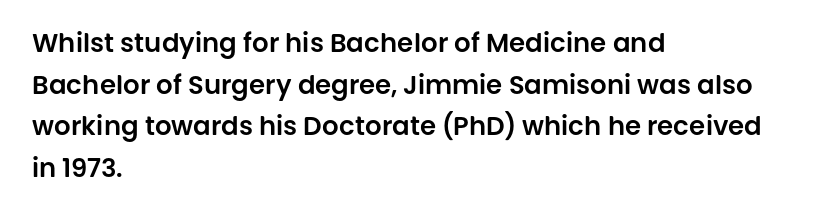
The glyphs are unaccompanied by any horizontal stroke below them. Nope, not italic — everything's standing straight. This sample keeps an unexceptional amount of space between lines. The lines are quadded left. Characters follow at the spacing the type designer built in.
